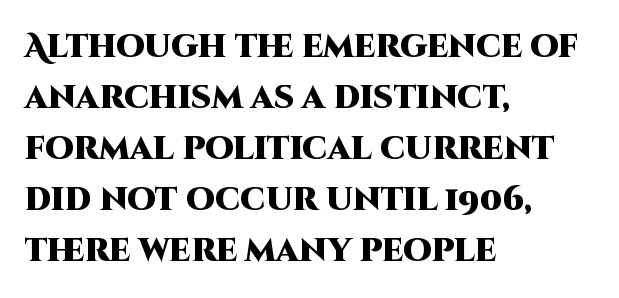
Stroke terminals: plain, sans-serif. The compositor pushed each line to the left boundary. Italic: no, the glyphs are upright roman. Character widths vary here, with narrow letters taking less room than wide ones. Compared with typical paragraphs, the rows here are spaced about the same.
